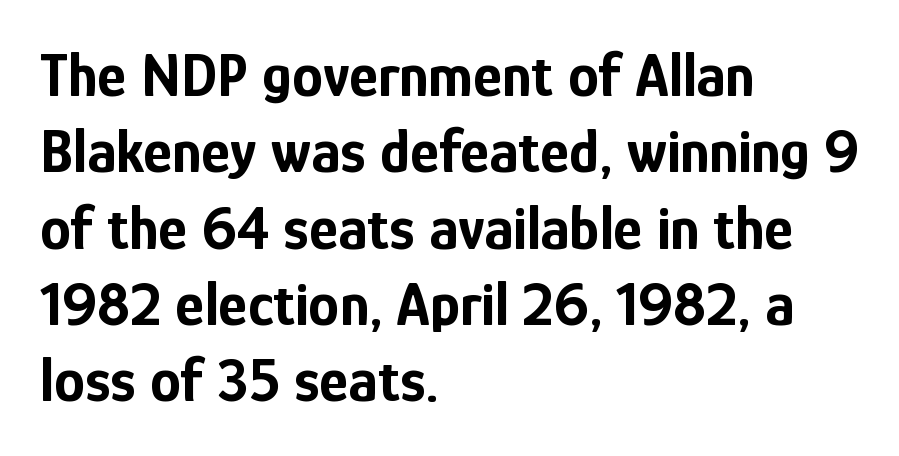
The foot of each line stays bare and open. The text was rendered using a sans face with plain stroke endings. Proportional: the letters do not fall into vertical columns. Set as a true bold cut, around the 700 mark.
